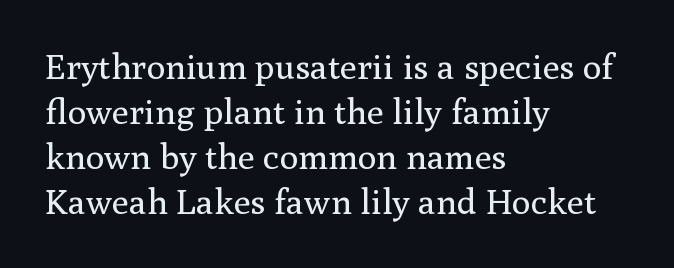
Q: Is the text bold? A: No.
Q: Is the text italic (slanted)? A: No, it is upright.
Q: Is the typeface a serif or a sans-serif typeface? A: Serif.
Q: Is the text underlined? A: No.
Q: How is the paragraph aligned? A: Left-aligned.
Q: Is the spacing between letters normal or unusually wide? A: Normal.
Q: Is the spacing between lines tight, normal or loose? A: Normal.
Q: Width (condensed, normal, or wide)? A: Normal.
Q: Stroke contrast? A: Medium.
Q: x-height? A: Medium.
Q: Monospaced? A: No.
